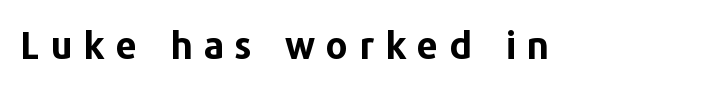
Q: Is the text bold? A: Yes.
Q: Is the text italic (slanted)? A: No, it is upright.
Q: Is the typeface a serif or a sans-serif typeface? A: Sans-serif.
Q: Is the text underlined? A: No.
Q: Is the spacing between letters normal or unusually wide? A: Unusually wide.
Q: Width (condensed, normal, or wide)? A: Normal.
Q: Stroke contrast? A: Low.
Q: x-height? A: Medium.
Q: Monospaced? A: No.
